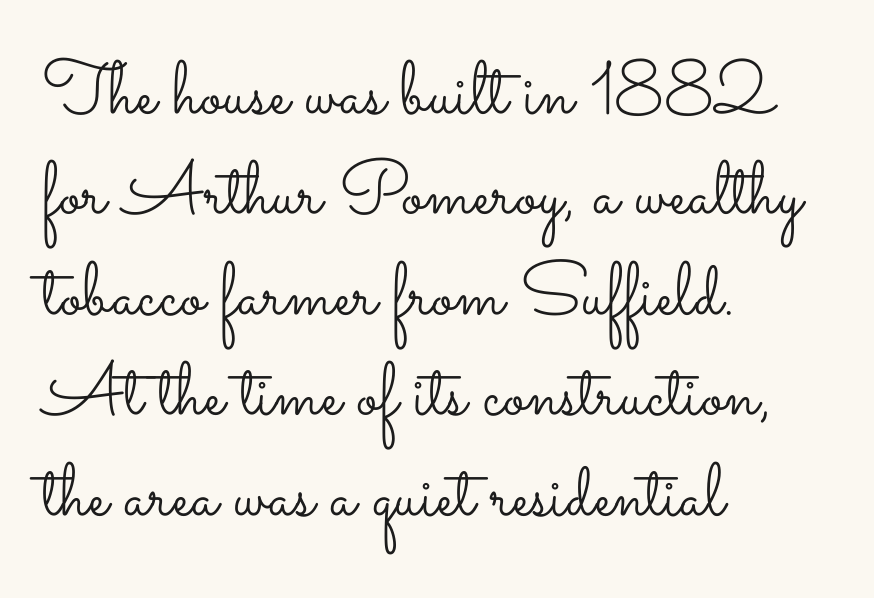
{"bold": "no", "weight": "light", "width": "wide", "stroke_contrast": "low", "x_height": "small", "monospaced": "no", "underline": "no", "align": "left", "line_spacing": "normal", "line_spacing_ratio": 1.34, "letter_spacing": "normal", "letter_spacing_em": 0.0, "glyph_px": 75}
